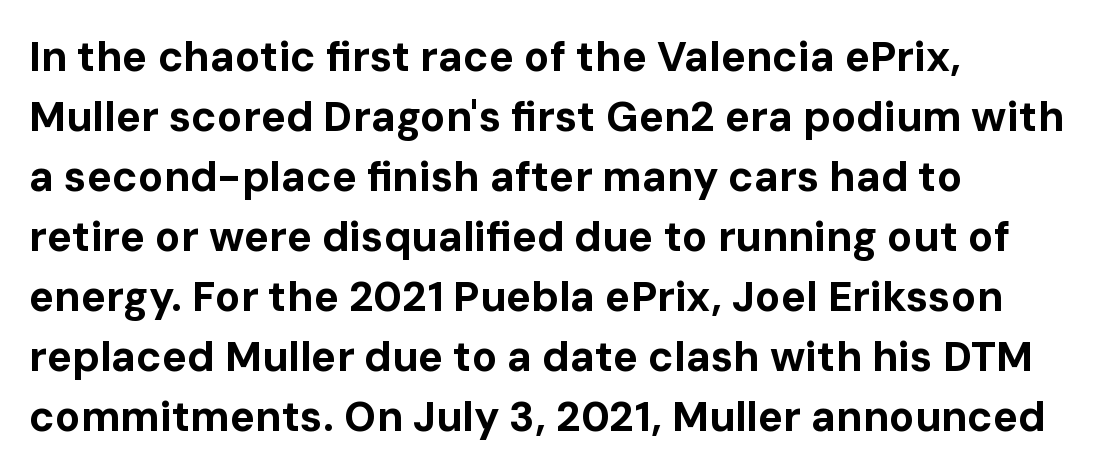
Q: Is the text bold? A: Yes.
Q: Is the text italic (slanted)? A: No, it is upright.
Q: Is the typeface a serif or a sans-serif typeface? A: Sans-serif.
Q: Is the text underlined? A: No.
Q: How is the paragraph aligned? A: Left-aligned.
Q: Is the spacing between letters normal or unusually wide? A: Normal.
Q: Is the spacing between lines tight, normal or loose? A: Normal.
Q: Width (condensed, normal, or wide)? A: Normal.
Q: Stroke contrast? A: Low.
Q: x-height? A: Medium.
Q: Monospaced? A: No.
